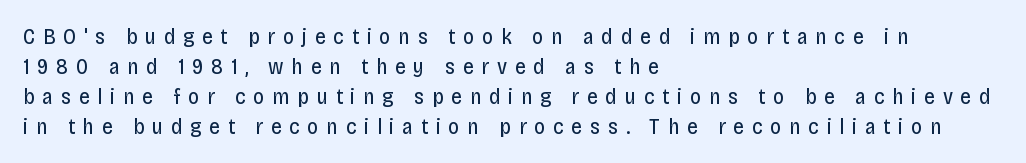
Q: Is the text bold? A: No.
Q: Is the text italic (slanted)? A: No, it is upright.
Q: Is the text underlined? A: No.
Q: How is the paragraph aligned? A: Left-aligned.
Q: Is the spacing between letters normal or unusually wide? A: Unusually wide.
Q: Is the spacing between lines tight, normal or loose? A: Normal.
